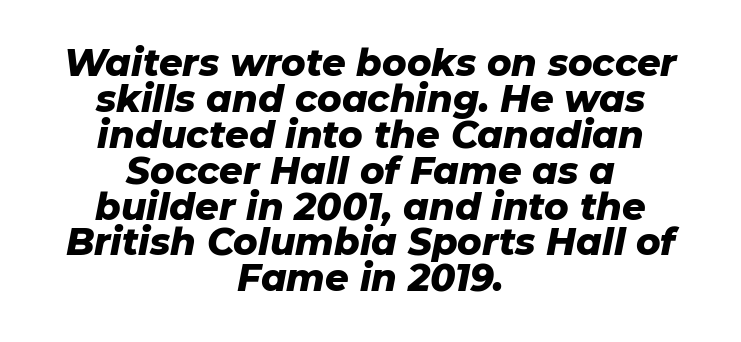
The image shows 37 px heavy type, italic (leaning right); set centered, tight line spacing (0.97x), normal letter spacing, not underlined; low stroke contrast and a medium x-height.
